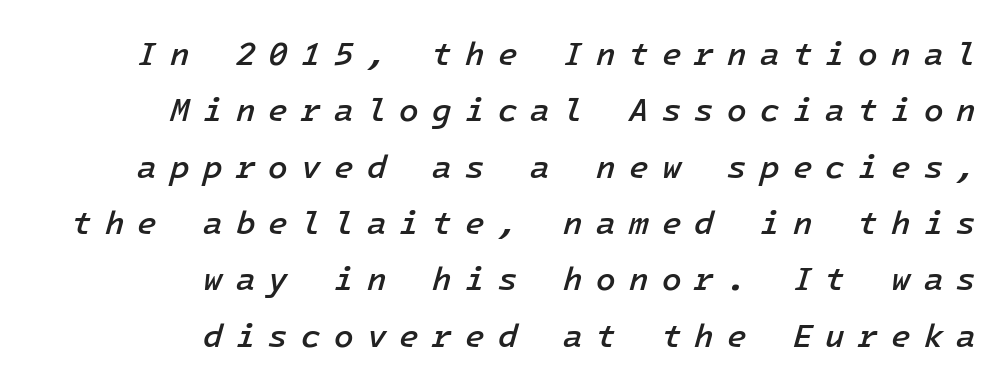
Q: Is the text bold? A: Semi-bold.
Q: Is the text italic (slanted)? A: Yes, it leans right by about 16 degrees.
Q: Is the text underlined? A: No.
Q: How is the paragraph aligned? A: Right-aligned.
Q: Is the spacing between letters normal or unusually wide? A: Unusually wide.
Q: Width (condensed, normal, or wide)? A: Normal.
Q: Stroke contrast? A: Low.
Q: x-height? A: Medium.
